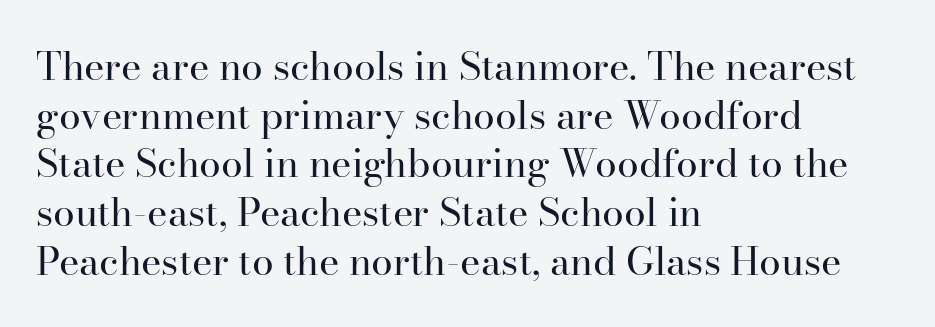
Q: Is the text bold? A: No.
Q: Is the text italic (slanted)? A: No, it is upright.
Q: Is the typeface a serif or a sans-serif typeface? A: Serif.
Q: Is the text underlined? A: No.
Q: How is the paragraph aligned? A: Left-aligned.
Q: Is the spacing between letters normal or unusually wide? A: Normal.
Q: Is the spacing between lines tight, normal or loose? A: Normal.
Q: Width (condensed, normal, or wide)? A: Normal.
Q: Stroke contrast? A: High.
Q: x-height? A: Small.
Q: Monospaced? A: No.
